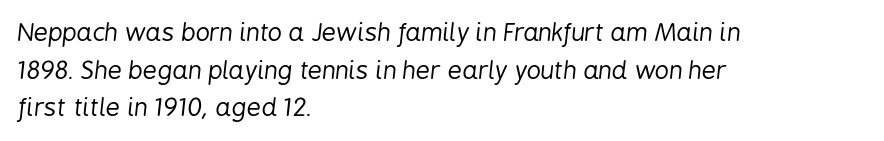
Q: Is the text bold? A: No.
Q: Is the text italic (slanted)? A: Yes, it leans right by about 6 degrees.
Q: Is the text underlined? A: No.
Q: How is the paragraph aligned? A: Left-aligned.
Q: Is the spacing between letters normal or unusually wide? A: Normal.
Q: Is the spacing between lines tight, normal or loose? A: Normal.
